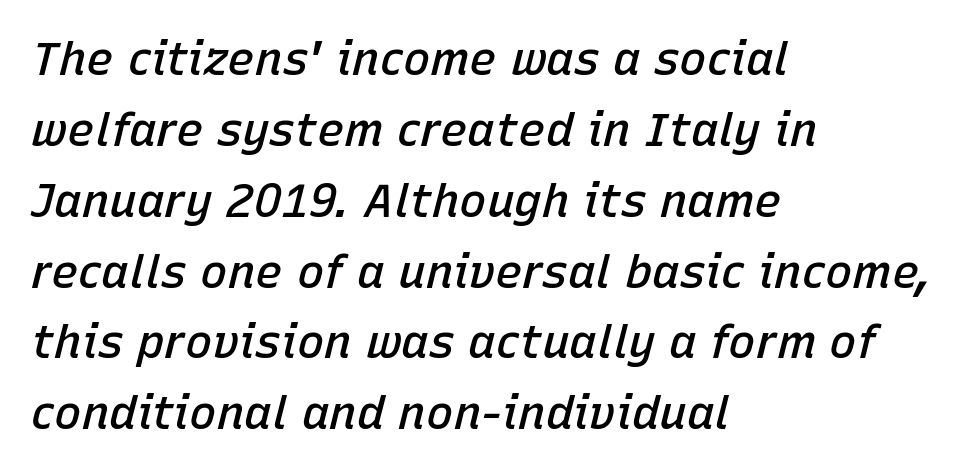
The axis of the letterforms is tilted away from vertical. Only glyphs here, with clear space below each row. The passage shown is typed in a proportional face where columns would drift. Tracking value appears to be zero — textbook default spacing. Horizontal alignment here is leftward, the default for most running prose. As a designer I'd log this as weight 600, semibold.
